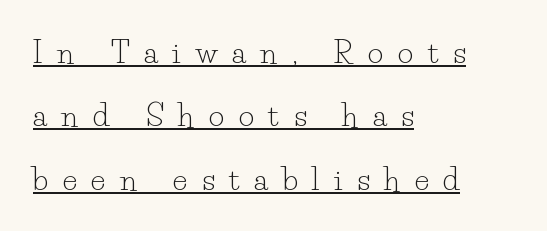
{"serif": "yes", "italic": "no", "bold": "no", "weight": "light", "width": "normal", "stroke_contrast": "low", "x_height": "small", "monospaced": "no", "underline": "yes", "align": "left", "line_spacing": "loose", "line_spacing_ratio": 2.11, "letter_spacing": "wide", "letter_spacing_em": 0.49, "glyph_px": 30}
